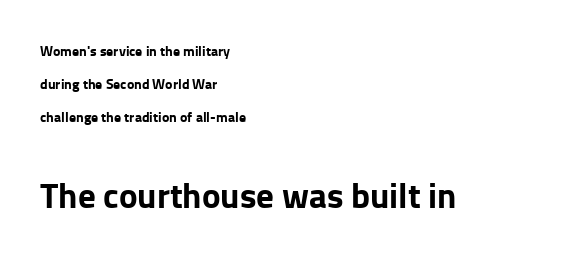
The image shows 35 px bold sans-serif type, upright; set left-aligned, loose line spacing (2.37x), normal letter spacing, not underlined; the second (bottom) block is 2.5x larger; low stroke contrast and a medium x-height.
